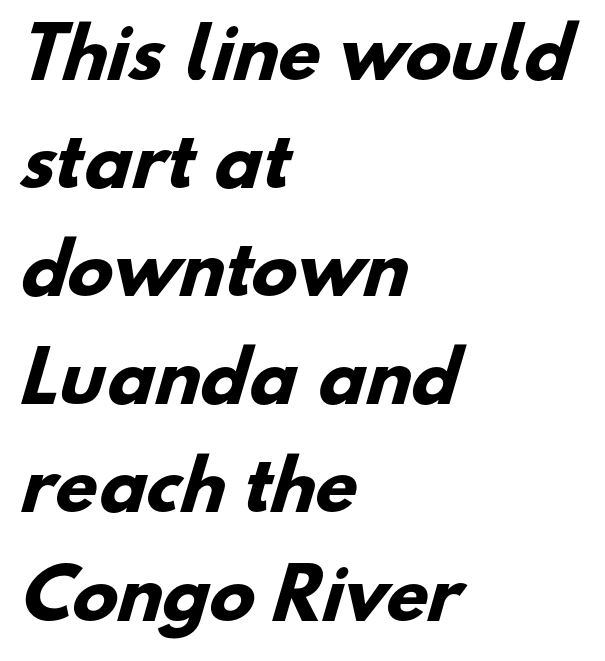
The image shows 68 px heavy sans-serif type; set left-aligned, normal line spacing (1.59x), normal letter spacing, not underlined; low stroke contrast and a small x-height.
